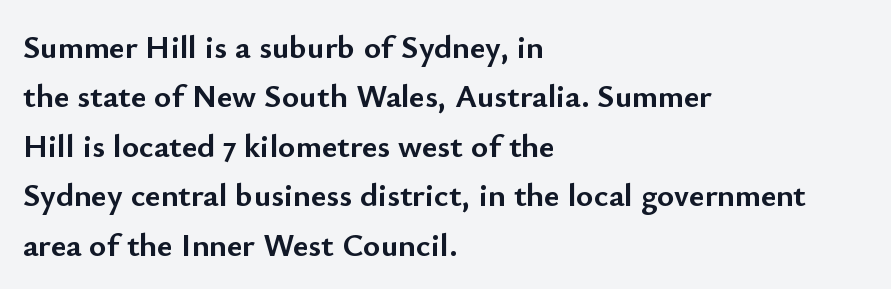
Check where the strokes stop: nothing finishes them off — pure sans. What weight is shown? A full bold with thick strokes. A roman cut, with each character standing at attention. How are the letters spaced? Ordinarily, with no added tracking.
